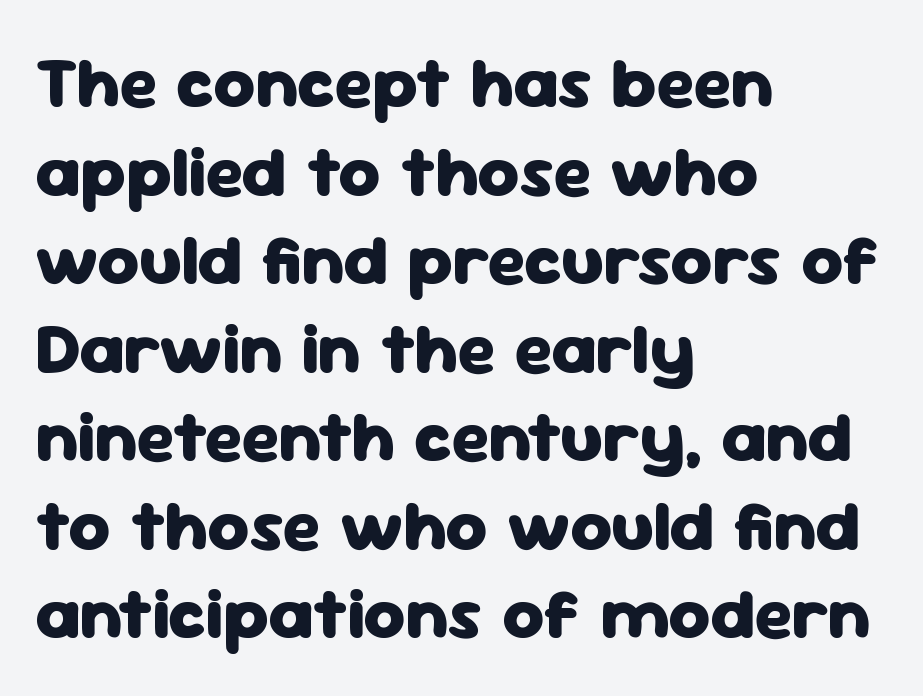
The image shows 72 px heavy sans-serif type, upright; set left-aligned, line spacing 1.23x, normal letter spacing, not underlined; low stroke contrast and a medium x-height.
